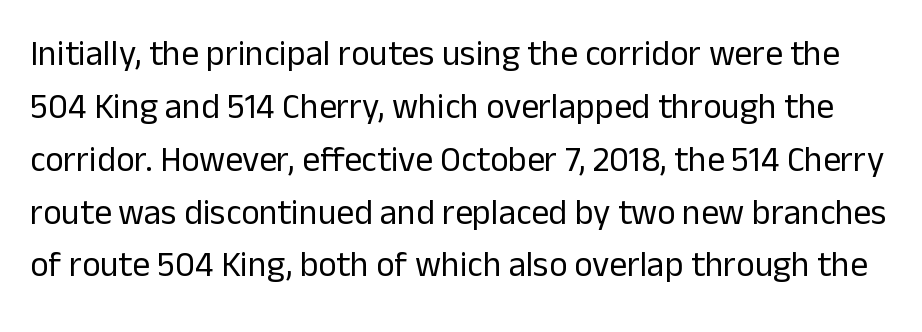
{"serif": "no", "italic": "no", "bold": "no", "weight": "regular", "width": "normal", "stroke_contrast": "low", "x_height": "medium", "monospaced": "no", "underline": "no", "line_spacing": "normal", "line_spacing_ratio": 1.51, "letter_spacing": "normal", "letter_spacing_em": 0.0, "glyph_px": 35}
